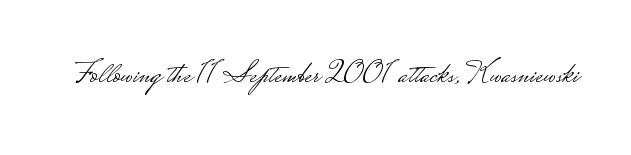
The image shows 32 px light, wide sans-serif type; set normal letter spacing, not underlined; low stroke contrast.
